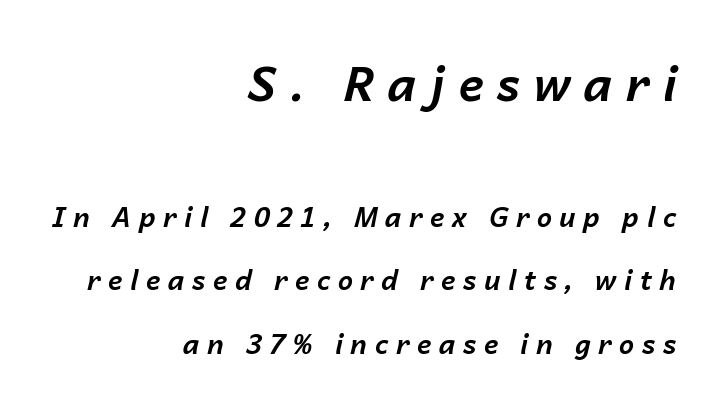
The face used here has a pronounced slope to its letters. Is the letter spacing exaggerated? Yes — the characters are pushed far apart. Successive baselines arrive slowly, with a big drop between each. These two chunks differ in scale, with the top chunk taking the larger measure.
